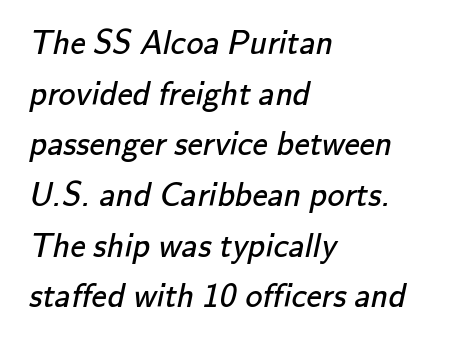
Q: Is the text bold? A: No.
Q: Is the typeface a serif or a sans-serif typeface? A: Sans-serif.
Q: Is the text underlined? A: No.
Q: How is the paragraph aligned? A: Left-aligned.
Q: Is the spacing between letters normal or unusually wide? A: Normal.
Q: Is the spacing between lines tight, normal or loose? A: Normal.
Q: Width (condensed, normal, or wide)? A: Normal.
Q: Stroke contrast? A: Low.
Q: x-height? A: Small.
Q: Monospaced? A: No.
